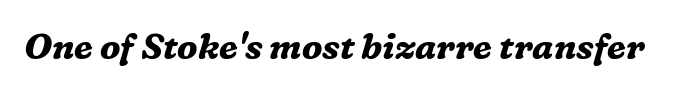
{"serif": "yes", "italic": "yes", "lean": "right", "slant_degrees": 16, "bold": "yes", "weight": "bold", "width": "normal", "stroke_contrast": "medium", "x_height": "medium", "monospaced": "no", "underline": "no", "letter_spacing": "normal", "letter_spacing_em": 0.0, "glyph_px": 35}
